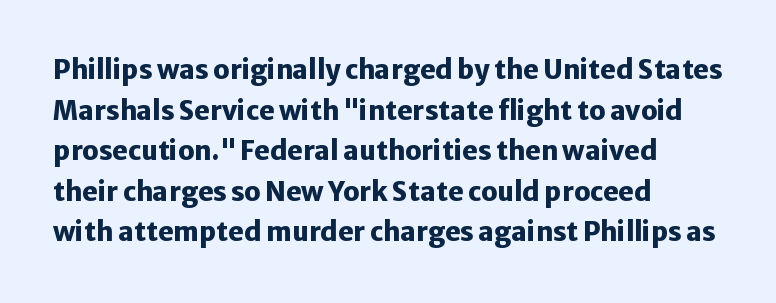
The image shows 26 px bold type, upright; set left-aligned, normal line spacing (1.56x), normal letter spacing, not underlined.
